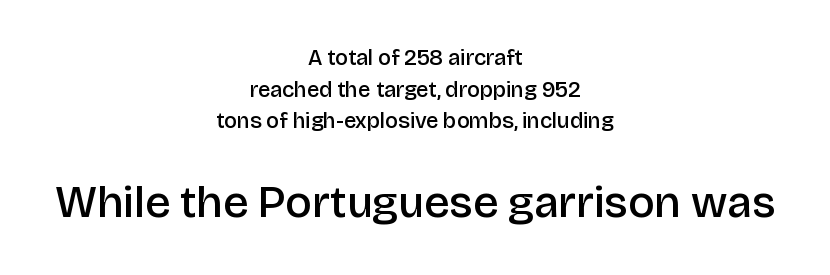
{"serif": "no", "italic": "no", "bold": "semi", "weight": "semibold", "width": "normal", "stroke_contrast": "low", "x_height": "large", "monospaced": "no", "underline": "no", "align": "center", "line_spacing": "normal", "line_spacing_ratio": 1.44, "letter_spacing": "normal", "letter_spacing_em": 0.0, "larger_block": "second", "size_ratio": 2.05, "glyph_px": 45}
